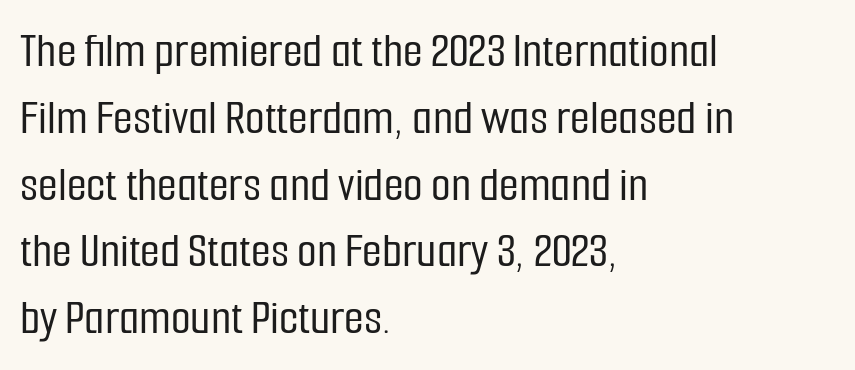
{"serif": "no", "italic": "no", "width": "condensed", "stroke_contrast": "low", "x_height": "medium", "monospaced": "no", "underline": "no", "align": "left", "line_spacing": "normal", "line_spacing_ratio": 1.31, "letter_spacing": "normal", "letter_spacing_em": 0.0, "glyph_px": 51}
